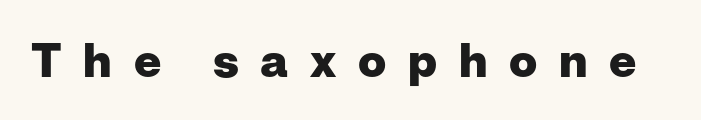
Q: Is the text bold? A: Yes.
Q: Is the text italic (slanted)? A: No, it is upright.
Q: Is the typeface a serif or a sans-serif typeface? A: Sans-serif.
Q: Is the text underlined? A: No.
Q: Is the spacing between letters normal or unusually wide? A: Unusually wide.
Q: Width (condensed, normal, or wide)? A: Normal.
Q: Stroke contrast? A: Low.
Q: x-height? A: Medium.
Q: Monospaced? A: No.
